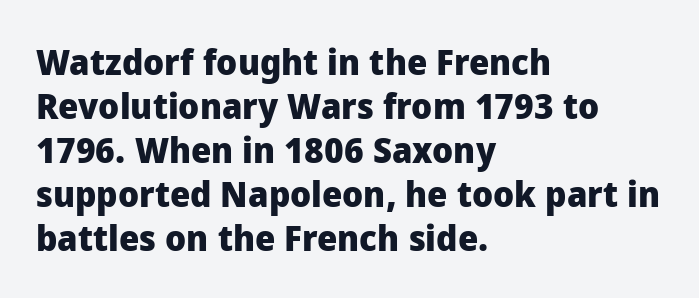
{"serif": "no", "italic": "no", "bold": "yes", "weight": "heavy", "width": "normal", "stroke_contrast": "low", "x_height": "medium", "monospaced": "no", "underline": "no", "align": "left", "line_spacing_ratio": 1.22, "letter_spacing": "normal", "letter_spacing_em": 0.0, "glyph_px": 36}
